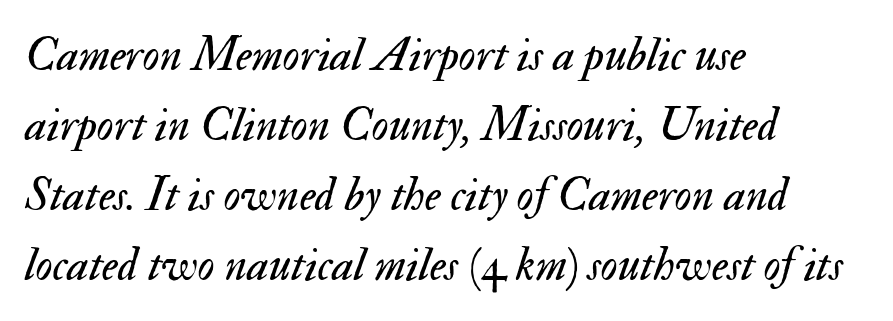
Q: Is the text bold? A: No.
Q: Is the text italic (slanted)? A: Yes, it leans right by about 17 degrees.
Q: Is the text underlined? A: No.
Q: How is the paragraph aligned? A: Left-aligned.
Q: Is the spacing between letters normal or unusually wide? A: Normal.
Q: Is the spacing between lines tight, normal or loose? A: Normal.
Q: Width (condensed, normal, or wide)? A: Normal.
Q: Stroke contrast? A: Medium.
Q: x-height? A: Small.
Q: Monospaced? A: No.
